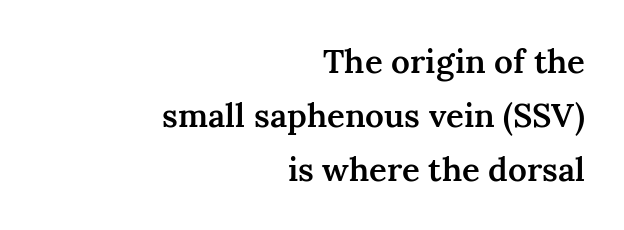
{"serif": "yes", "italic": "no", "bold": "semi", "weight": "semibold", "width": "normal", "stroke_contrast": "medium", "x_height": "medium", "monospaced": "no", "underline": "no", "align": "right", "line_spacing": "normal", "line_spacing_ratio": 1.63, "letter_spacing": "normal", "letter_spacing_em": 0.0, "glyph_px": 33}
